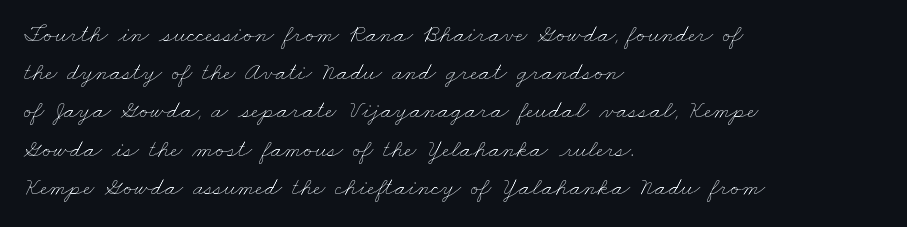
The image shows 25 px text type; set left-aligned, normal line spacing (1.53x), normal letter spacing, not underlined.
